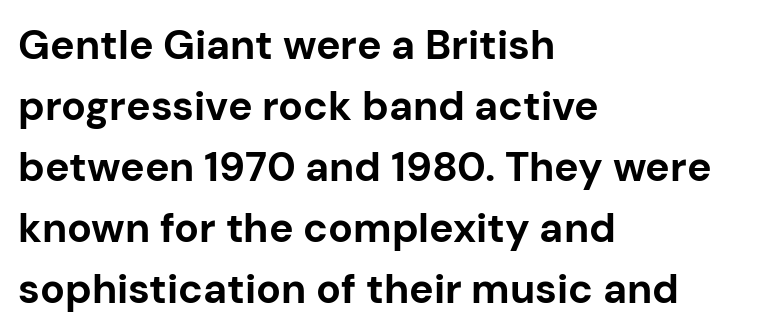
The image shows 41 px bold sans-serif type, upright; set left-aligned, normal line spacing (1.49x), normal letter spacing, not underlined; low stroke contrast and a medium x-height.
